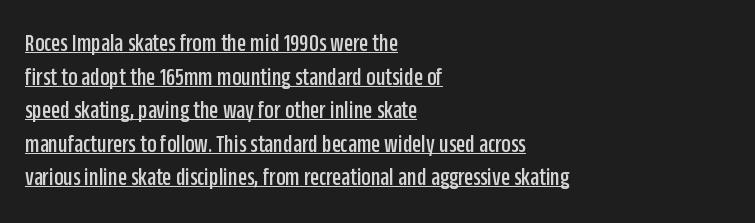
The image shows 26 px text type, upright; set left-aligned, normal line spacing (1.29x), normal letter spacing, underlined.
